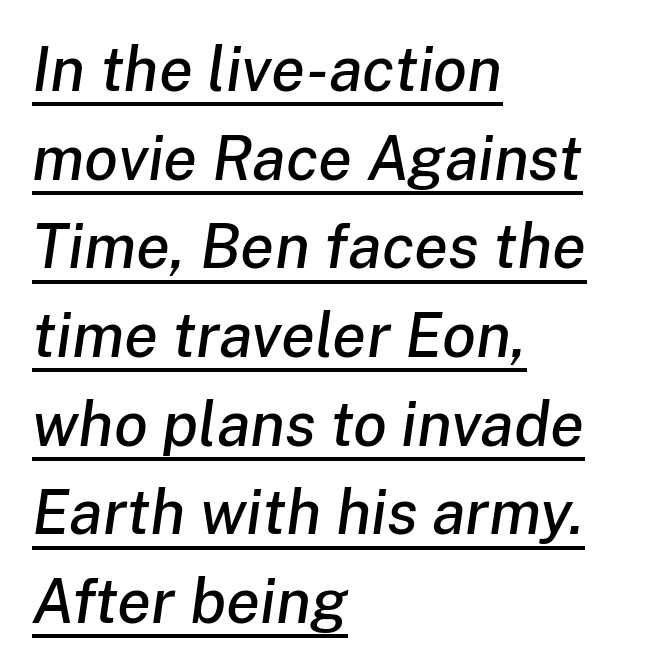
The image shows 62 px text type, italic (leaning right); set left-aligned, normal line spacing (1.43x), normal letter spacing, underlined; low stroke contrast and a medium x-height.
